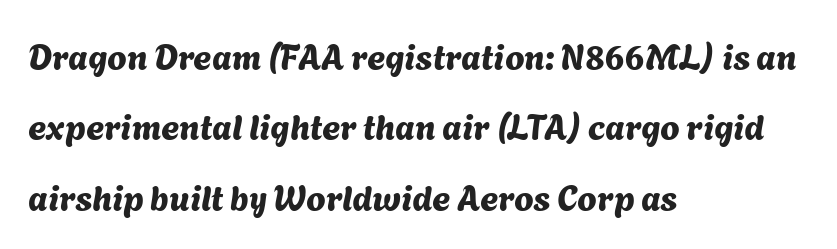
Q: Is the typeface a serif or a sans-serif typeface? A: Sans-serif.
Q: Is the text underlined? A: No.
Q: How is the paragraph aligned? A: Left-aligned.
Q: Is the spacing between letters normal or unusually wide? A: Normal.
Q: Is the spacing between lines tight, normal or loose? A: Loose.
Q: Width (condensed, normal, or wide)? A: Normal.
Q: Stroke contrast? A: Medium.
Q: x-height? A: Medium.
Q: Monospaced? A: No.
